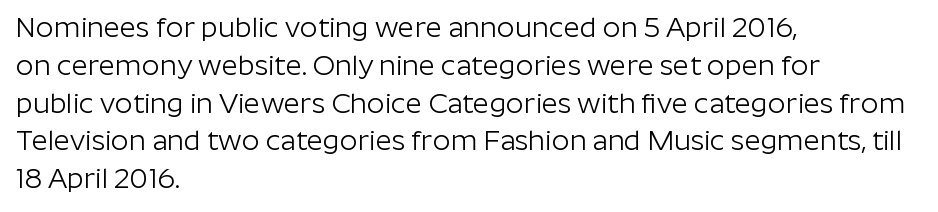
{"serif": "no", "italic": "no", "bold": "no", "weight": "light", "width": "normal", "stroke_contrast": "low", "x_height": "medium", "monospaced": "no", "underline": "no", "align": "left", "line_spacing": "normal", "line_spacing_ratio": 1.35, "letter_spacing": "normal", "letter_spacing_em": 0.0, "glyph_px": 28}
